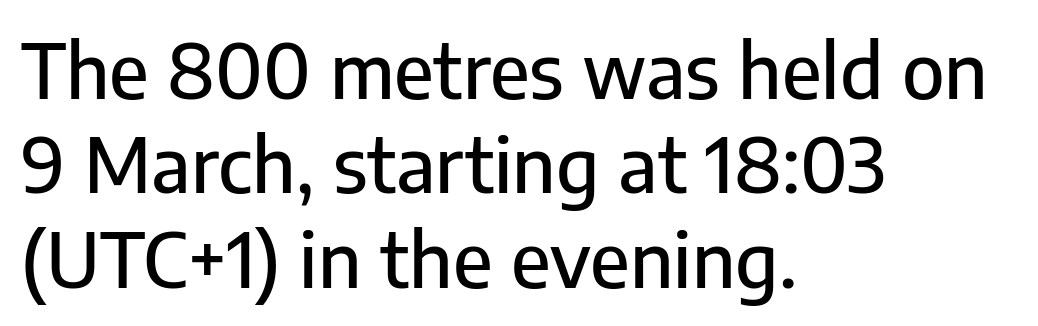
The image shows 75 px sans-serif type, upright; set left-aligned, normal line spacing (1.26x), normal letter spacing, not underlined; low stroke contrast and a medium x-height.
